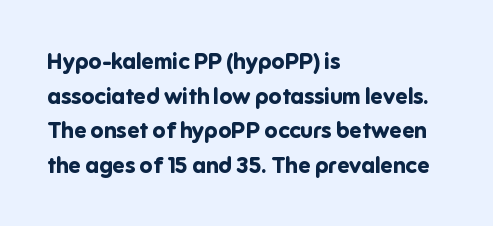
Q: Is the text bold? A: Yes.
Q: Is the text italic (slanted)? A: No, it is upright.
Q: Is the text underlined? A: No.
Q: How is the paragraph aligned? A: Left-aligned.
Q: Is the spacing between letters normal or unusually wide? A: Normal.
Q: Is the spacing between lines tight, normal or loose? A: Normal.
